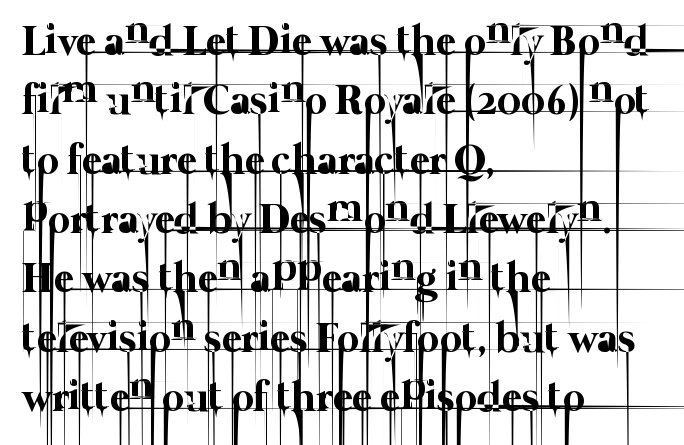
Left-aligned paragraph, ragged on the right. Compared with a typical body face, this is equally light or lighter still. The letters advance in unequal steps, a hallmark of proportional type. The gap between lines stays unmarked. Line spacing here is normal.
